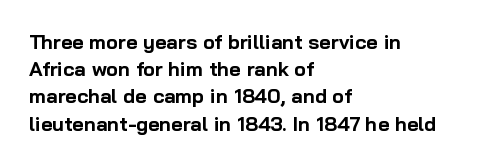
Q: Is the text bold? A: Yes.
Q: Is the text italic (slanted)? A: No, it is upright.
Q: Is the text underlined? A: No.
Q: How is the paragraph aligned? A: Left-aligned.
Q: Is the spacing between letters normal or unusually wide? A: Normal.
Q: Is the spacing between lines tight, normal or loose? A: Normal.
